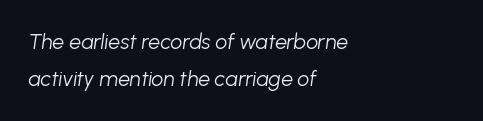
Q: Is the text bold? A: No.
Q: Is the text italic (slanted)? A: Yes, it leans right by about 8 degrees.
Q: Is the text underlined? A: No.
Q: How is the paragraph aligned? A: Left-aligned.
Q: Is the spacing between letters normal or unusually wide? A: Normal.
